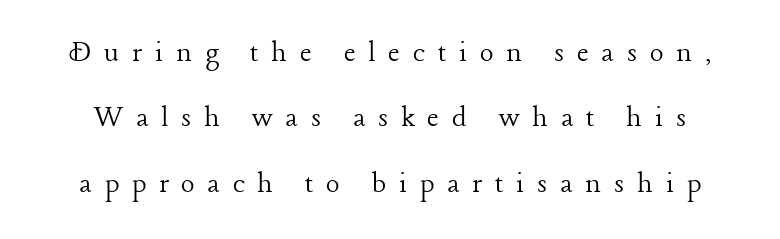
The image shows 32 px light serif type, upright; set loose line spacing (2.04x), unusually wide letter spacing (+0.4 em), not underlined; low stroke contrast and a medium x-height.
